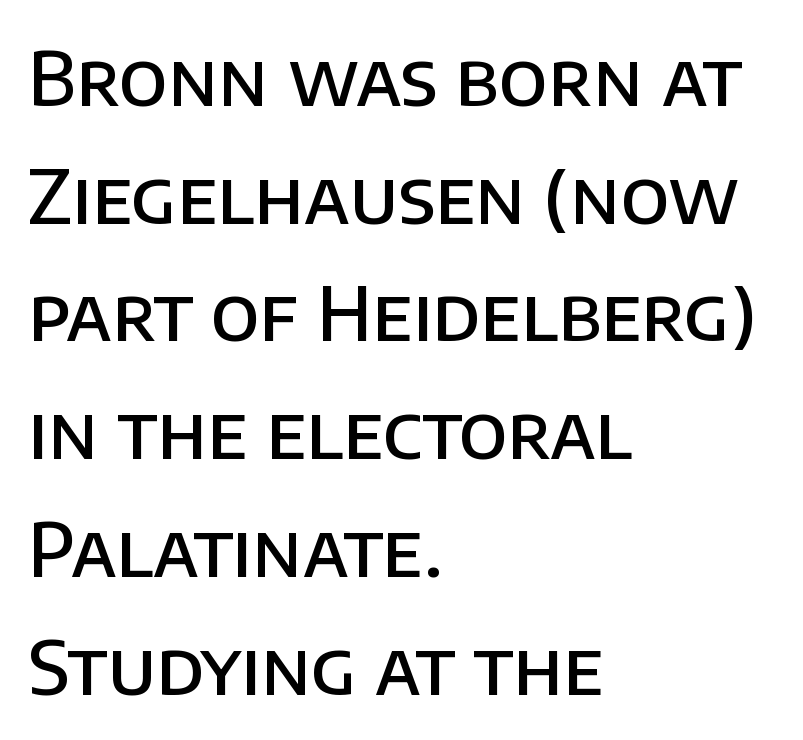
The image shows 75 px semibold sans-serif type, upright; set left-aligned, normal line spacing (1.57x), normal letter spacing, not underlined; low stroke contrast and a large x-height.
